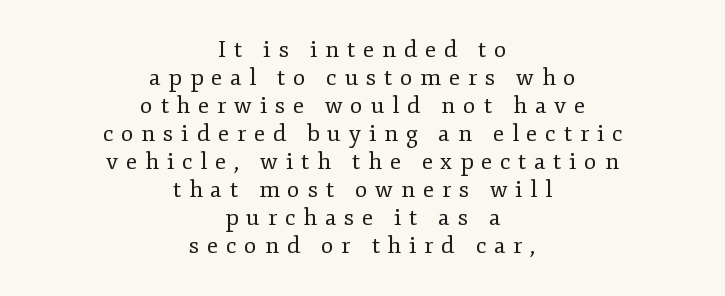
{"italic": "no", "bold": "no", "underline": "no", "align": "center", "line_spacing_ratio": 1.22, "letter_spacing": "wide", "letter_spacing_em": 0.34, "glyph_px": 23}
